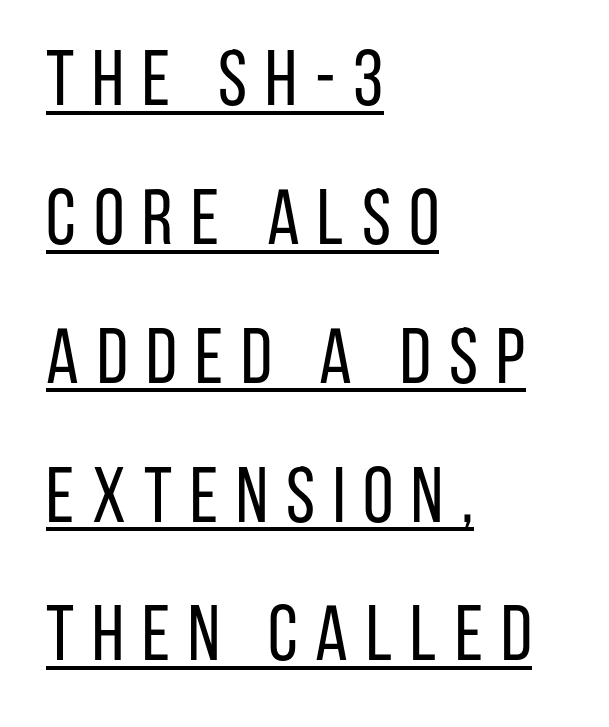
Q: Is the text bold? A: No.
Q: Is the text italic (slanted)? A: No, it is upright.
Q: Is the typeface a serif or a sans-serif typeface? A: Sans-serif.
Q: Is the text underlined? A: Yes.
Q: How is the paragraph aligned? A: Left-aligned.
Q: Is the spacing between letters normal or unusually wide? A: Unusually wide.
Q: Width (condensed, normal, or wide)? A: Condensed.
Q: Stroke contrast? A: Low.
Q: x-height? A: Large.
Q: Monospaced? A: No.
